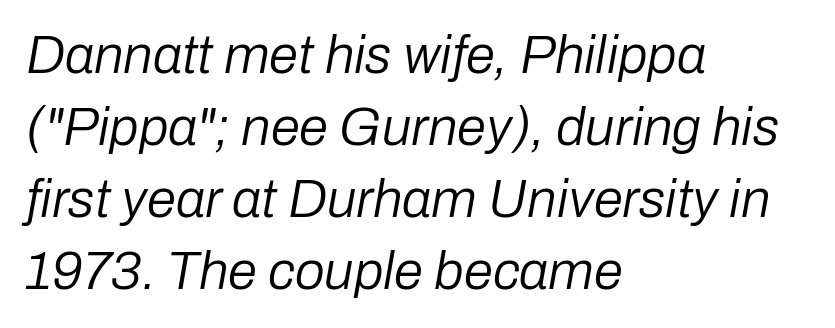
{"italic": "yes", "lean": "right", "slant_degrees": 10, "bold": "no", "weight": "regular", "width": "normal", "stroke_contrast": "low", "x_height": "medium", "monospaced": "no", "underline": "no", "align": "left", "line_spacing": "normal", "line_spacing_ratio": 1.36, "letter_spacing": "normal", "letter_spacing_em": 0.0, "glyph_px": 53}
